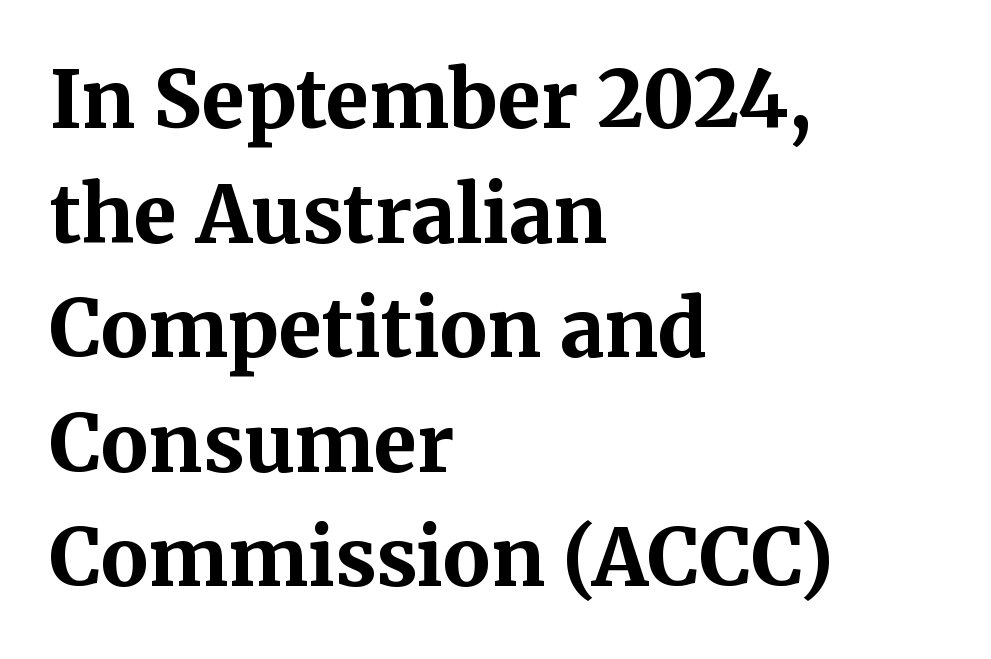
Summary of vertical rhythm: regular, with standard interline spacing. Bold? Absolutely — the strokes are thick and heavy. These lines keep a tight, regular rhythm from letter to letter. Plain, unruled lines of type.
